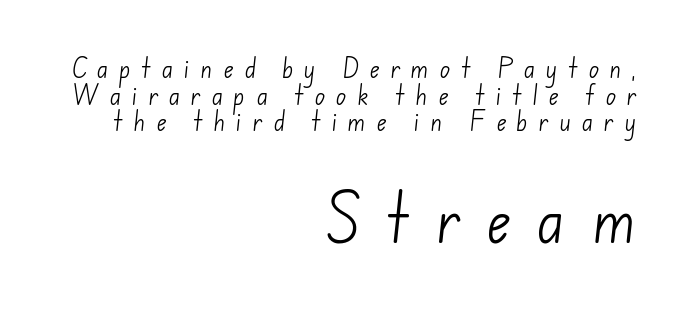
The space directly below the letters is spotless. Stroke mass is kept to a normal reading level or below. This sample has the flowing, uneven cadence of proportional lettering. Note: smaller setting up top, larger setting below. The rendering shows plain stroke endings on the letterforms — a sans-serif design.
